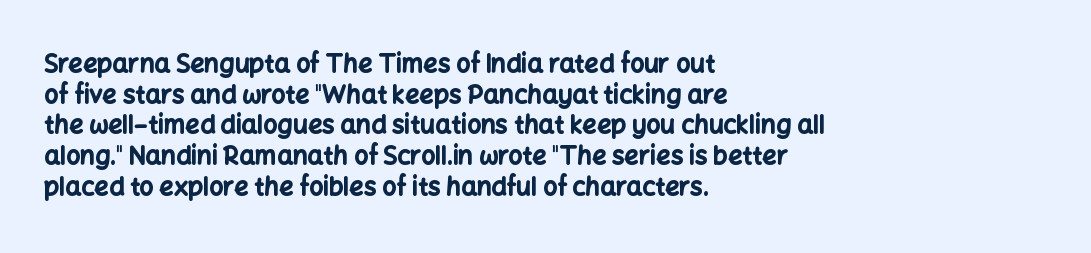
In CSS terms this would be text-align: left. Anything drawn beneath the words? Only blank space. Posture: upright roman. As a designer I'd log this as weight 700, bold.
